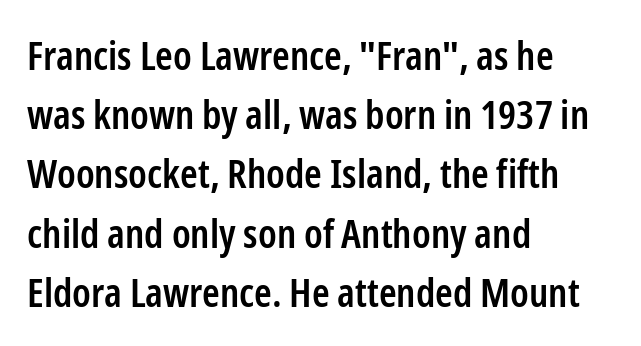
The image shows 40 px semibold, condensed sans-serif type, upright; set left-aligned, normal line spacing (1.48x), normal letter spacing, not underlined; low stroke contrast and a medium x-height.
